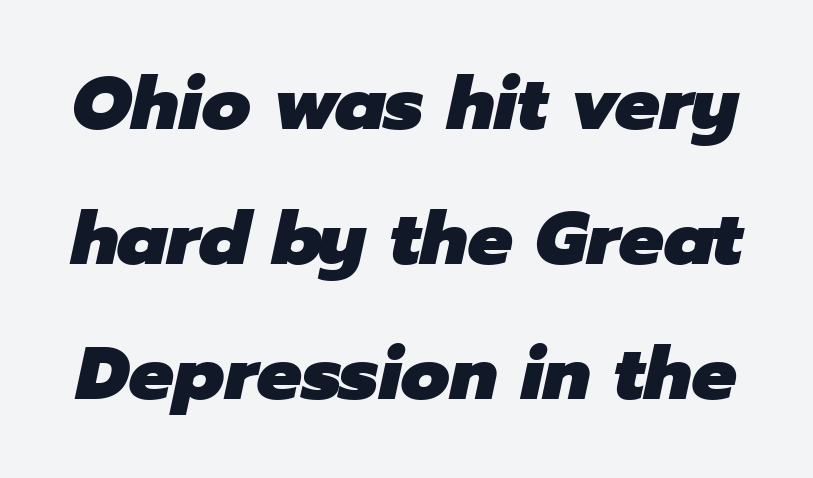
{"italic": "yes", "lean": "right", "slant_degrees": 12, "bold": "yes", "weight": "heavy", "width": "normal", "stroke_contrast": "low", "x_height": "medium", "monospaced": "no", "underline": "no", "line_spacing_ratio": 1.8, "letter_spacing": "normal", "letter_spacing_em": 0.0, "glyph_px": 75}
